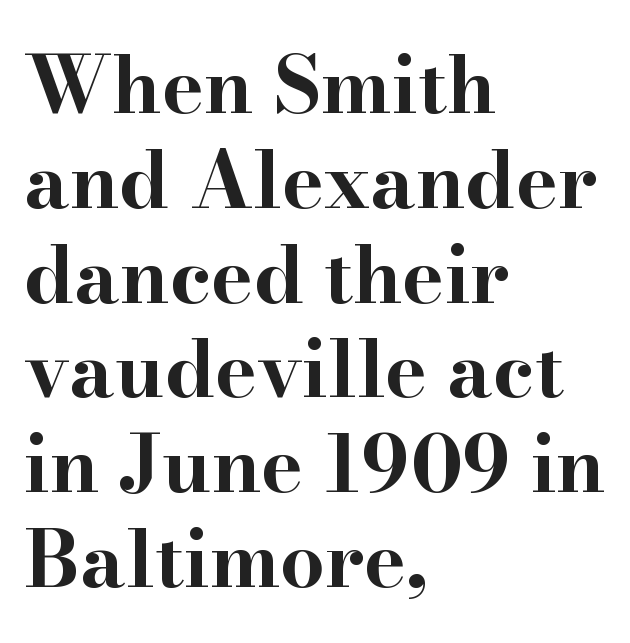
{"serif": "yes", "italic": "no", "bold": "yes", "weight": "bold", "width": "wide", "stroke_contrast": "high", "x_height": "small", "monospaced": "no", "underline": "no", "align": "left", "line_spacing_ratio": 1.2, "letter_spacing": "normal", "letter_spacing_em": 0.0, "glyph_px": 79}
